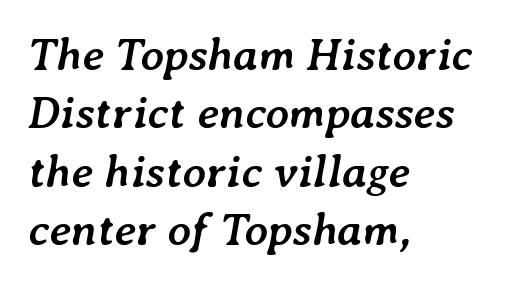
{"italic": "yes", "lean": "right", "slant_degrees": 7, "bold": "yes", "weight": "semibold", "width": "normal", "stroke_contrast": "low", "x_height": "medium", "monospaced": "no", "underline": "no", "align": "left", "line_spacing": "normal", "line_spacing_ratio": 1.27, "letter_spacing": "normal", "letter_spacing_em": 0.0, "glyph_px": 46}
